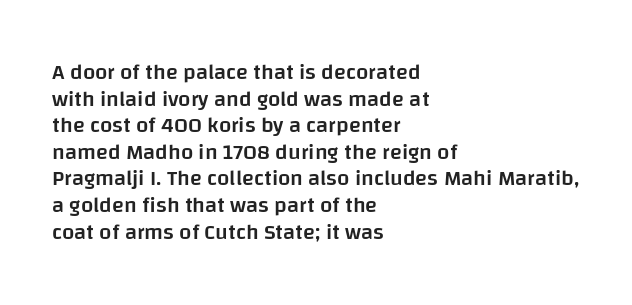
The image shows 22 px text type, upright; set left-aligned, line spacing 1.21x, normal letter spacing, not underlined.
